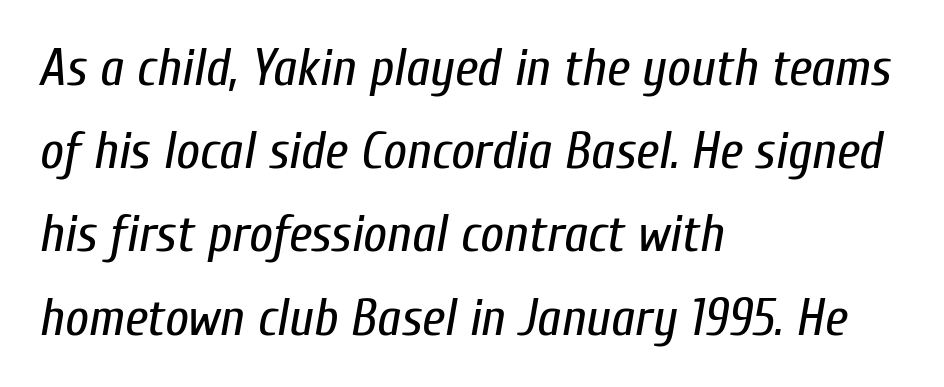
Designer's note — italics engaged. What stands out about the letter spacing? Nothing — it is the standard amount. Evenly set lines give the paragraph a standard silhouette. These lines are set flush left with a ragged right edge. Looks like regular typesetting: each glyph gets only the width it needs. A clean baseline with only descenders dipping below it.
